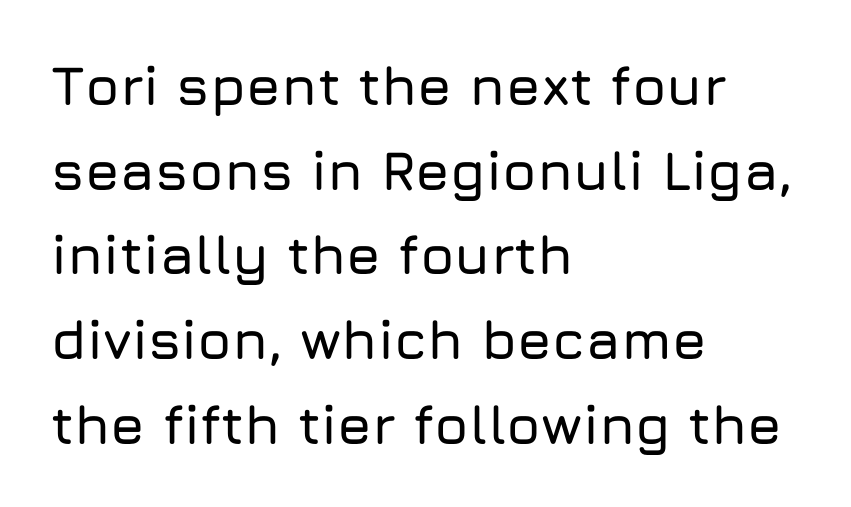
{"serif": "no", "italic": "no", "width": "normal", "stroke_contrast": "low", "x_height": "medium", "monospaced": "no", "underline": "no", "align": "left", "line_spacing": "normal", "line_spacing_ratio": 1.54, "letter_spacing": "normal", "letter_spacing_em": 0.0, "glyph_px": 55}
